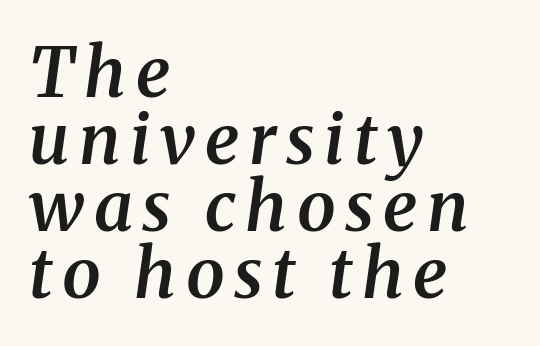
{"serif": "yes", "italic": "yes", "lean": "right", "slant_degrees": 8, "bold": "semi", "weight": "semibold", "width": "normal", "stroke_contrast": "medium", "x_height": "medium", "monospaced": "no", "underline": "no", "align": "left", "line_spacing": "tight", "line_spacing_ratio": 0.97, "glyph_px": 69}
